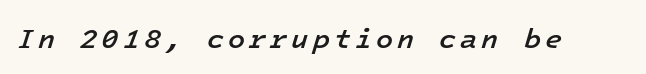
Type without underlining. Firm but not heavy-handed strokes: this text is semibold. Do the characters align in a grid? Yes, the font is monospaced. The passage shown leans; its letterforms are oblique.
